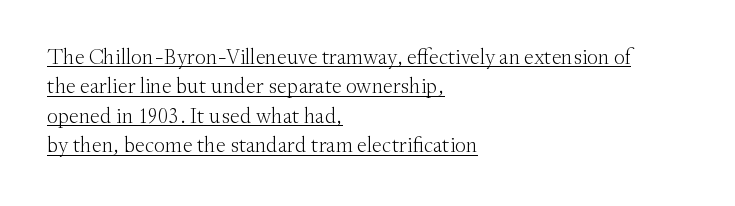
{"italic": "no", "bold": "no", "underline": "yes", "align": "left", "line_spacing": "normal", "line_spacing_ratio": 1.34, "letter_spacing": "normal", "letter_spacing_em": 0.0, "glyph_px": 22}
